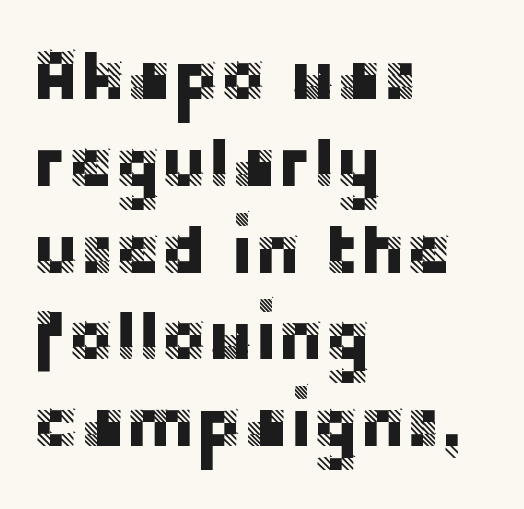
The image shows 70 px sans-serif type, upright; set left-aligned, line spacing 1.24x, normal letter spacing, not underlined; low stroke contrast and a large x-height.
